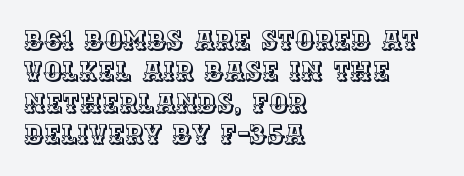
Tracking value appears to be zero — textbook default spacing. Rendered with straight, roman letterforms. Short and long lines alike share a common starting point at left. A bare baseline throughout the passage.
